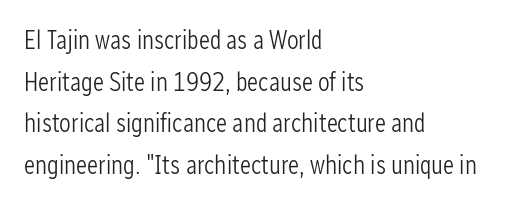
Q: Is the text bold? A: No.
Q: Is the text italic (slanted)? A: No, it is upright.
Q: Is the text underlined? A: No.
Q: How is the paragraph aligned? A: Left-aligned.
Q: Is the spacing between letters normal or unusually wide? A: Normal.
Q: Is the spacing between lines tight, normal or loose? A: Normal.
